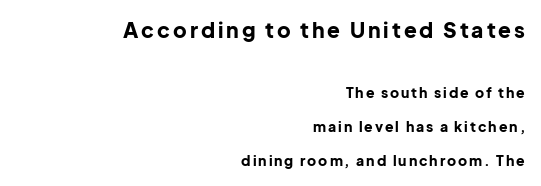
Tall strokes in this sample are plumb rather than angled. You get the large type first, then a drop to smaller type. Bold? Absolutely — the strokes are thick and heavy. These lines stand farther apart than default settings would place them.
